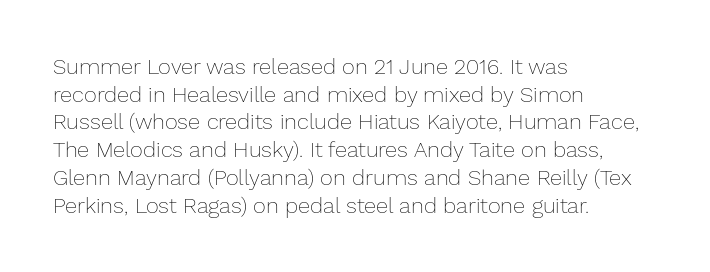
The image shows 22 px text type, upright; set left-aligned, normal line spacing (1.26x), normal letter spacing, not underlined.
